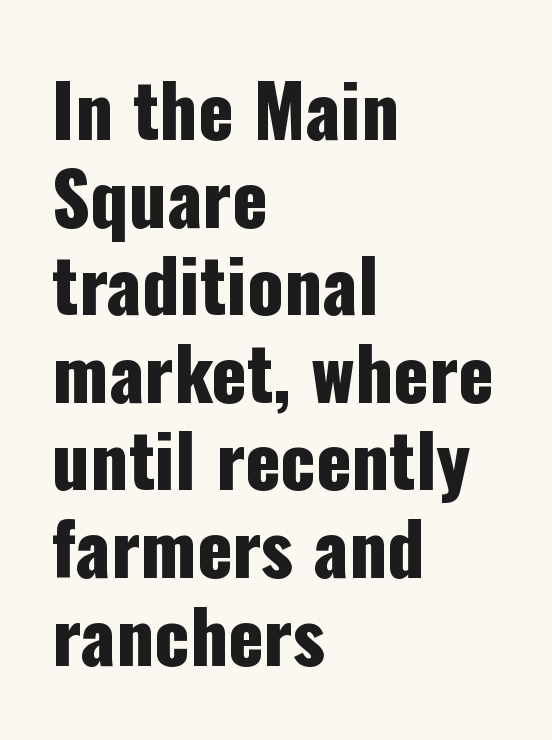
Q: Is the text italic (slanted)? A: No, it is upright.
Q: Is the typeface a serif or a sans-serif typeface? A: Sans-serif.
Q: Is the text underlined? A: No.
Q: How is the paragraph aligned? A: Left-aligned.
Q: Is the spacing between letters normal or unusually wide? A: Normal.
Q: Width (condensed, normal, or wide)? A: Condensed.
Q: Stroke contrast? A: Low.
Q: x-height? A: Medium.
Q: Monospaced? A: No.
